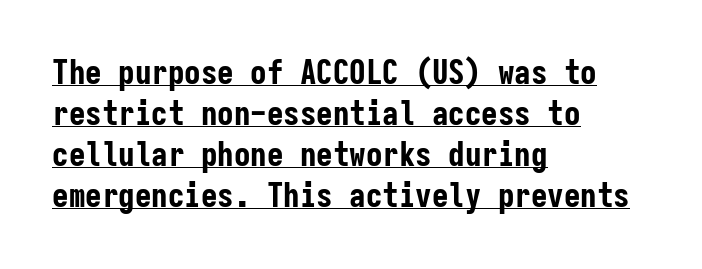
Q: Is the text bold? A: Yes.
Q: Is the text italic (slanted)? A: No, it is upright.
Q: Is the typeface a serif or a sans-serif typeface? A: Sans-serif.
Q: Is the text underlined? A: Yes.
Q: How is the paragraph aligned? A: Left-aligned.
Q: Is the spacing between letters normal or unusually wide? A: Normal.
Q: Width (condensed, normal, or wide)? A: Condensed.
Q: Stroke contrast? A: Low.
Q: x-height? A: Medium.
Q: Monospaced? A: Yes.
